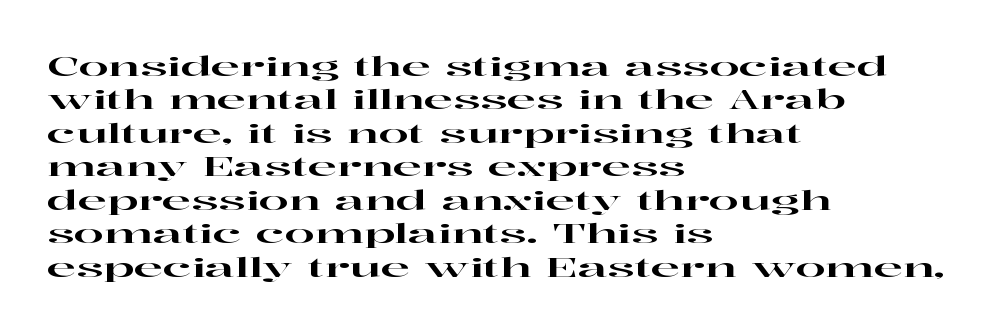
{"italic": "no", "underline": "no", "align": "left", "line_spacing_ratio": 1.24, "letter_spacing": "normal", "letter_spacing_em": 0.0, "glyph_px": 27}
